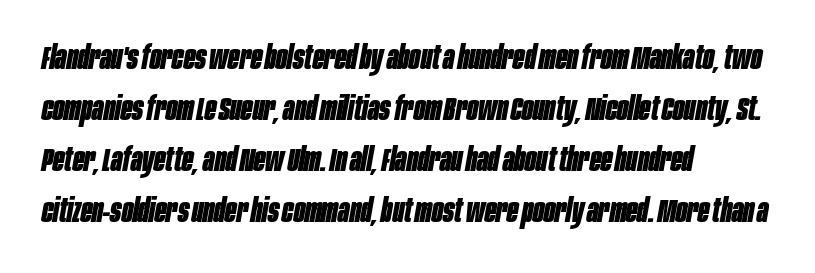
{"italic": "yes", "lean": "right", "slant_degrees": 10, "bold": "yes", "weight": "bold", "width": "condensed", "stroke_contrast": "low", "x_height": "large", "monospaced": "no", "underline": "no", "align": "left", "line_spacing": "normal", "line_spacing_ratio": 1.55, "letter_spacing": "normal", "letter_spacing_em": 0.0, "glyph_px": 33}
